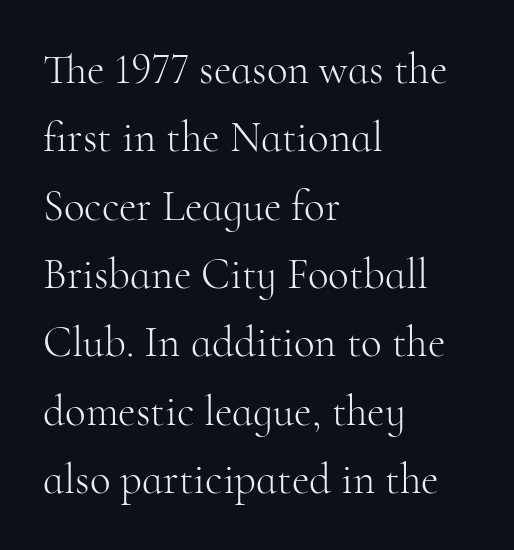
{"serif": "yes", "italic": "no", "bold": "no", "weight": "light", "width": "normal", "stroke_contrast": "high", "x_height": "small", "monospaced": "no", "underline": "no", "align": "left", "line_spacing": "normal", "line_spacing_ratio": 1.59, "letter_spacing": "normal", "letter_spacing_em": 0.0, "glyph_px": 43}
